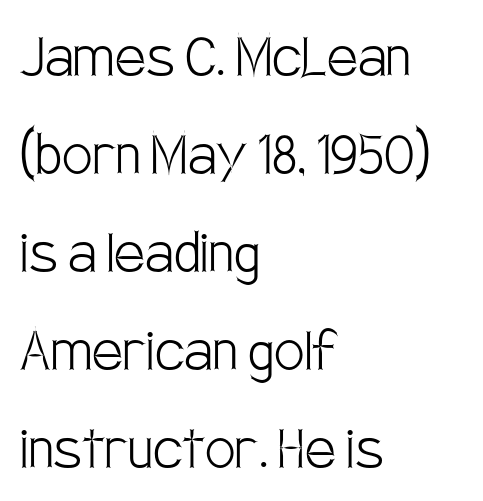
{"serif": "no", "italic": "no", "bold": "no", "weight": "light", "width": "condensed", "stroke_contrast": "low", "x_height": "large", "monospaced": "no", "underline": "no", "align": "left", "line_spacing": "normal", "line_spacing_ratio": 1.44, "letter_spacing": "normal", "letter_spacing_em": 0.0, "glyph_px": 68}
